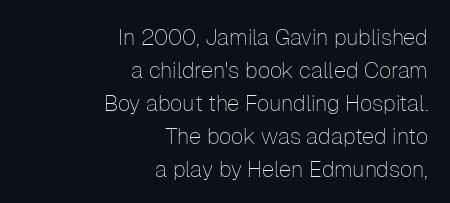
A typesetter would call this leading conventional body-copy spacing. Unmarked baselines from the first word to the last. Nothing heavy about these letters — not bold at all. The lines are quadded right.
